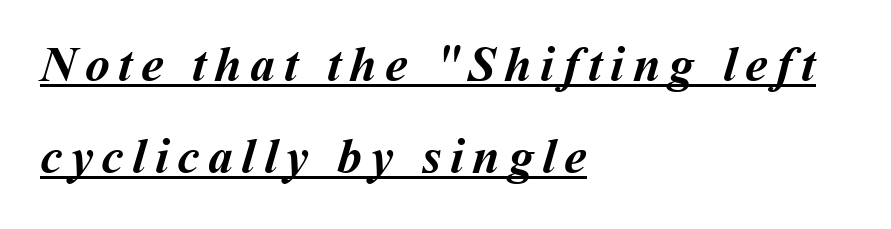
{"bold": "yes", "weight": "semibold", "width": "normal", "stroke_contrast": "medium", "x_height": "medium", "monospaced": "no", "underline": "yes", "align": "left", "line_spacing_ratio": 1.84, "glyph_px": 50}
